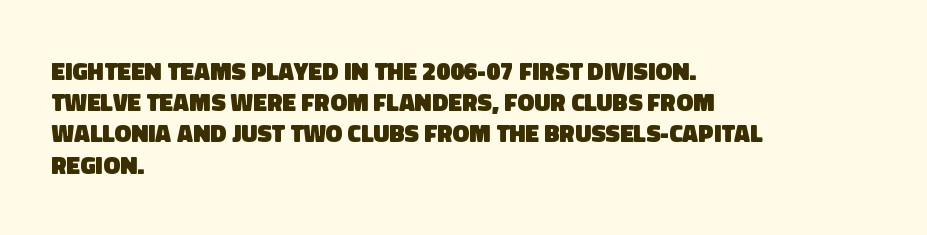
{"bold": "yes", "underline": "no", "align": "left", "line_spacing": "normal", "line_spacing_ratio": 1.25, "letter_spacing": "normal", "letter_spacing_em": 0.0, "glyph_px": 25}
